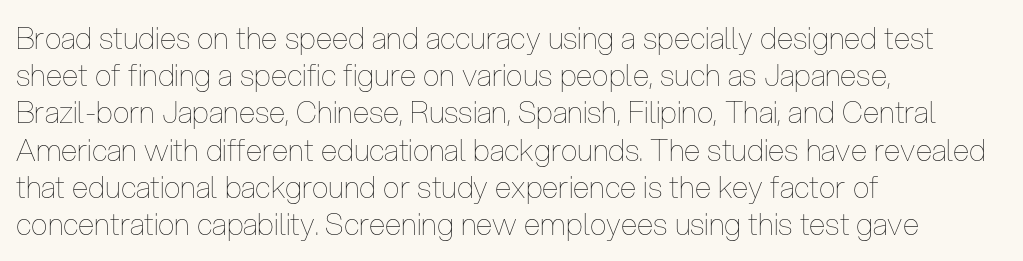
{"italic": "no", "bold": "no", "weight": "thin", "width": "condensed", "stroke_contrast": "low", "x_height": "medium", "monospaced": "no", "underline": "no", "align": "left", "line_spacing_ratio": 1.24, "letter_spacing": "normal", "letter_spacing_em": 0.0, "glyph_px": 30}
